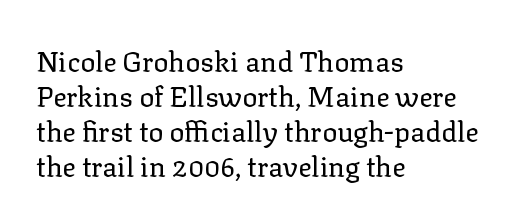
The image shows 28 px regular-weight serif type, upright; set left-aligned, normal line spacing (1.25x), normal letter spacing, not underlined; low stroke contrast and a medium x-height.
